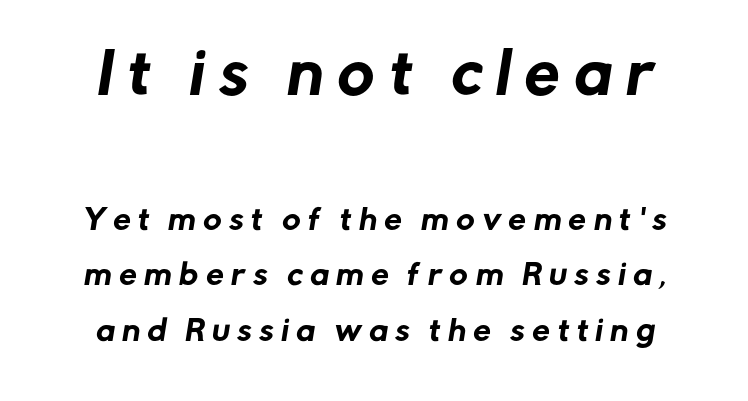
Loosely led — the rows are spread out. Someone cranked the tracking dial way up on this one. Does the type have serifs? No, each stem ends abruptly. No word sits above an underline.
